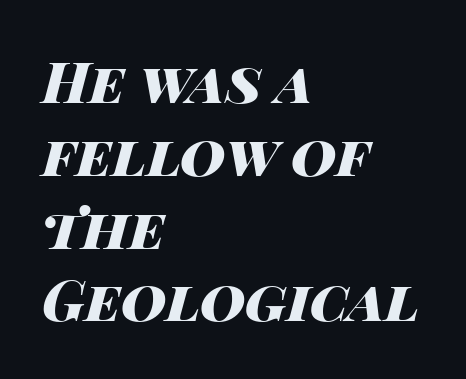
Q: Is the text bold? A: Yes.
Q: Is the text italic (slanted)? A: Yes, it leans right by about 14 degrees.
Q: Is the text underlined? A: No.
Q: How is the paragraph aligned? A: Left-aligned.
Q: Is the spacing between letters normal or unusually wide? A: Normal.
Q: Is the spacing between lines tight, normal or loose? A: Normal.
Q: Width (condensed, normal, or wide)? A: Wide.
Q: Stroke contrast? A: High.
Q: x-height? A: Large.
Q: Monospaced? A: No.
